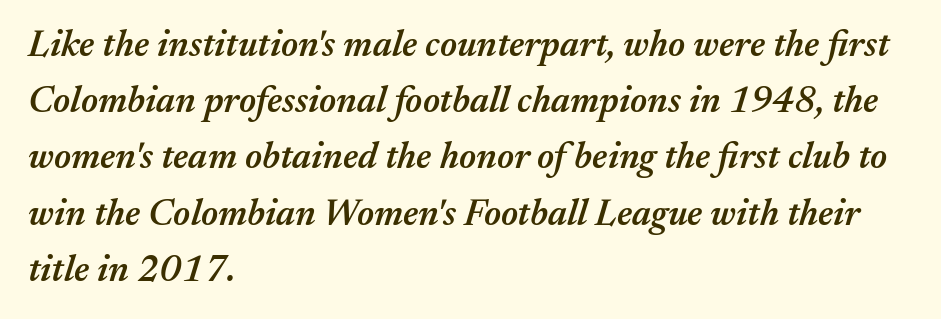
Q: Is the text bold? A: Semi-bold.
Q: Is the text italic (slanted)? A: Yes, it leans right by about 17 degrees.
Q: Is the text underlined? A: No.
Q: How is the paragraph aligned? A: Left-aligned.
Q: Is the spacing between letters normal or unusually wide? A: Normal.
Q: Is the spacing between lines tight, normal or loose? A: Normal.
Q: Width (condensed, normal, or wide)? A: Normal.
Q: Stroke contrast? A: Medium.
Q: x-height? A: Medium.
Q: Monospaced? A: No.
